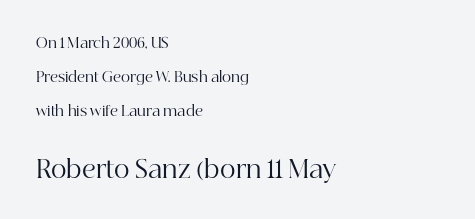
Words float on clear page, feet unadorned. Stem width sits at or under what a default text font uses. The lower block of text is set noticeably larger than the block above it. Upright lettering throughout. Does extra space separate the letters? No, they use regular spacing. Each line starts at the same left margin while the right side varies.
